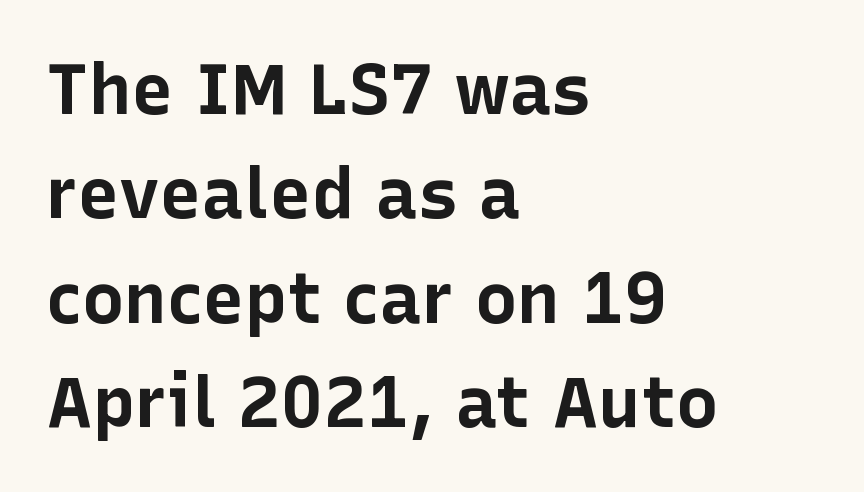
{"serif": "no", "italic": "no", "bold": "yes", "weight": "bold", "width": "normal", "stroke_contrast": "low", "x_height": "medium", "monospaced": "no", "underline": "no", "align": "left", "line_spacing": "normal", "line_spacing_ratio": 1.47, "letter_spacing": "normal", "letter_spacing_em": 0.0, "glyph_px": 71}
